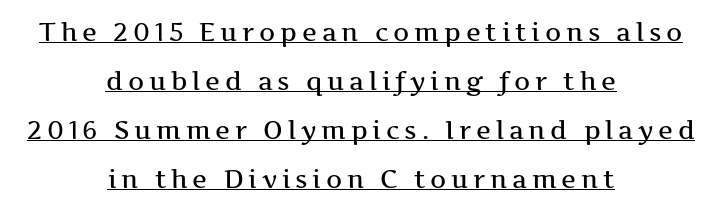
Q: Is the text italic (slanted)? A: No, it is upright.
Q: Is the text underlined? A: Yes.
Q: How is the paragraph aligned? A: Centered.
Q: Is the spacing between lines tight, normal or loose? A: Loose.
